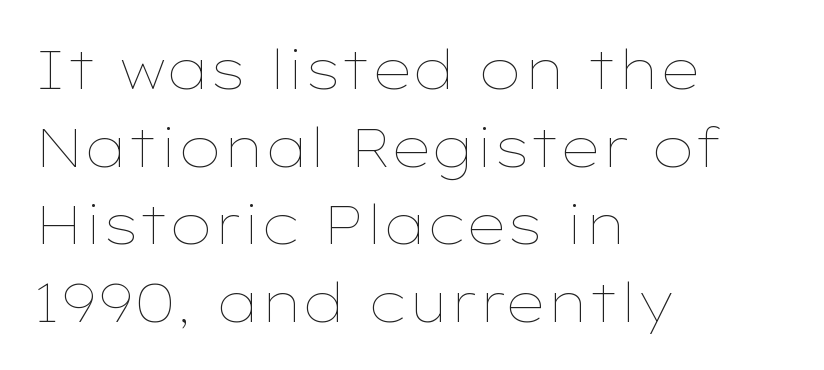
{"italic": "no", "bold": "no", "weight": "thin", "width": "wide", "stroke_contrast": "low", "x_height": "medium", "monospaced": "no", "underline": "no", "align": "left", "line_spacing": "normal", "line_spacing_ratio": 1.41, "letter_spacing": "normal", "letter_spacing_em": 0.0, "glyph_px": 55}
